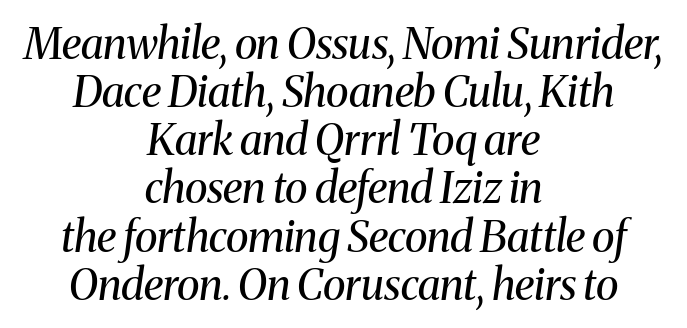
Q: Is the text bold? A: No.
Q: Is the text italic (slanted)? A: Yes, it leans right by about 8 degrees.
Q: Is the typeface a serif or a sans-serif typeface? A: Serif.
Q: Is the text underlined? A: No.
Q: How is the paragraph aligned? A: Centered.
Q: Is the spacing between letters normal or unusually wide? A: Normal.
Q: Is the spacing between lines tight, normal or loose? A: Tight.
Q: Width (condensed, normal, or wide)? A: Normal.
Q: Stroke contrast? A: Medium.
Q: x-height? A: Medium.
Q: Monospaced? A: No.
